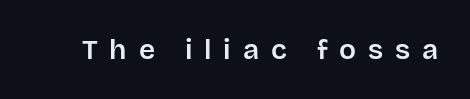
Q: Is the text italic (slanted)? A: No, it is upright.
Q: Is the typeface a serif or a sans-serif typeface? A: Sans-serif.
Q: Is the text underlined? A: No.
Q: Is the spacing between letters normal or unusually wide? A: Unusually wide.
Q: Width (condensed, normal, or wide)? A: Normal.
Q: Stroke contrast? A: Low.
Q: x-height? A: Large.
Q: Monospaced? A: No.
